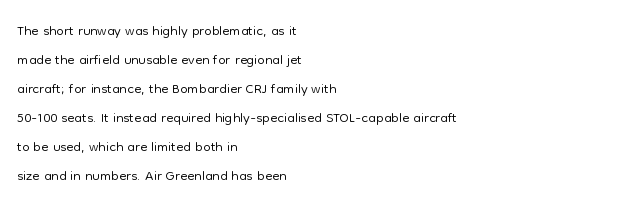
{"italic": "no", "bold": "no", "underline": "no", "align": "left", "line_spacing": "normal", "line_spacing_ratio": 1.38, "letter_spacing": "normal", "letter_spacing_em": 0.0, "glyph_px": 21}
